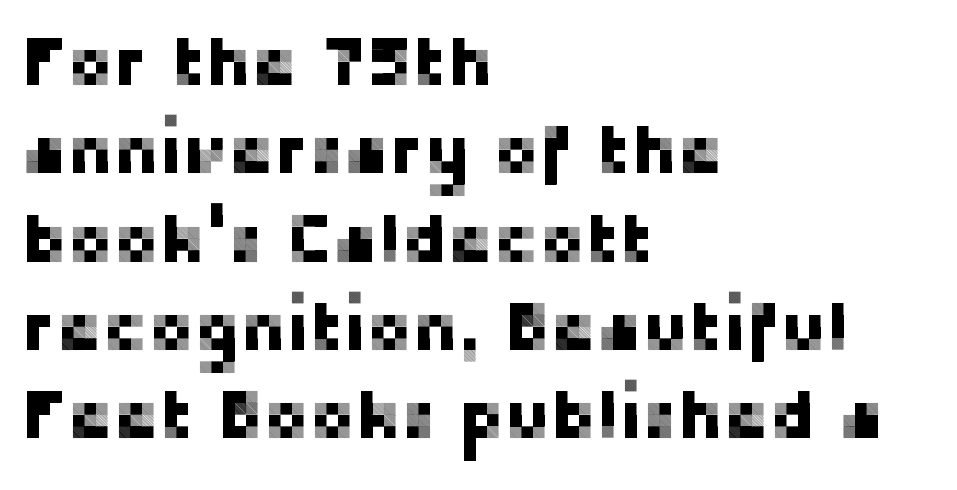
{"serif": "no", "italic": "no", "width": "normal", "stroke_contrast": "low", "x_height": "medium", "monospaced": "no", "underline": "no", "align": "left", "line_spacing": "normal", "line_spacing_ratio": 1.28, "letter_spacing": "normal", "letter_spacing_em": 0.0, "glyph_px": 69}
